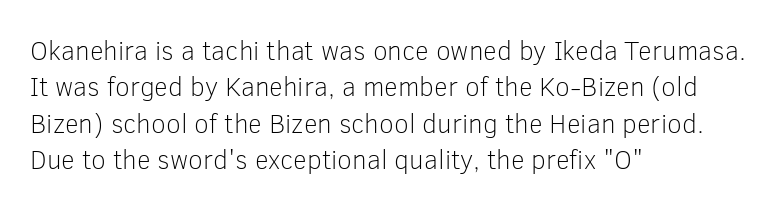
Q: Is the text bold? A: No.
Q: Is the text italic (slanted)? A: No, it is upright.
Q: Is the text underlined? A: No.
Q: How is the paragraph aligned? A: Left-aligned.
Q: Is the spacing between letters normal or unusually wide? A: Normal.
Q: Is the spacing between lines tight, normal or loose? A: Normal.
